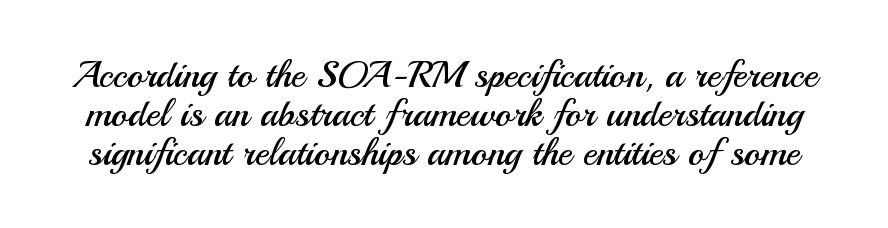
{"serif": "no", "bold": "no", "weight": "regular", "width": "normal", "stroke_contrast": "medium", "x_height": "small", "monospaced": "no", "underline": "no", "line_spacing": "tight", "line_spacing_ratio": 1.03, "letter_spacing": "normal", "letter_spacing_em": 0.0, "glyph_px": 38}
